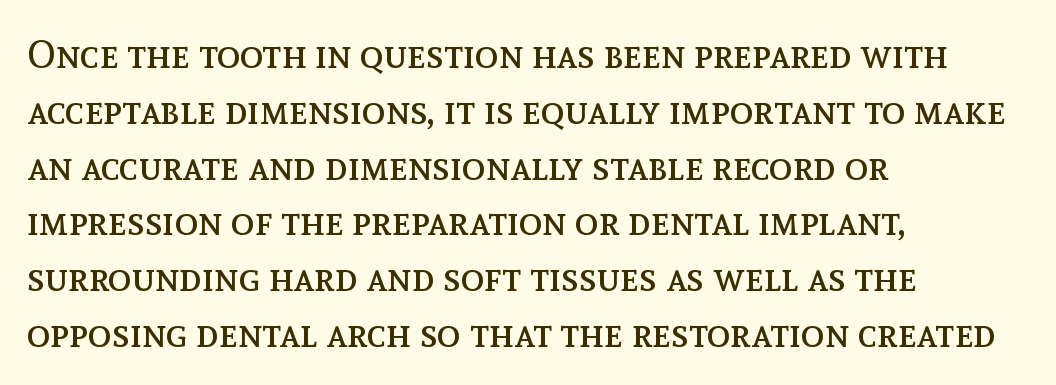
The image shows 39 px regular-weight type, upright; set left-aligned, normal line spacing (1.43x), normal letter spacing, not underlined; a medium x-height.
